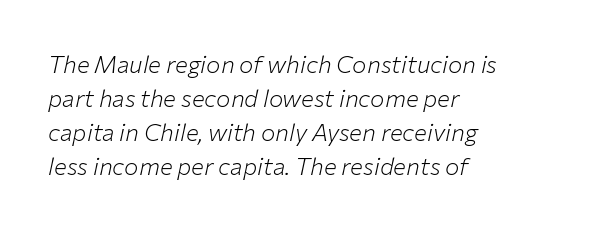
These lines stack with their left ends in a neat column. Default kerning and tracking; the words read as compact shapes. The space between consecutive lines is moderate. Underline: absent. The passage shown is not bold in any degree. Rendered with sloped, italic letterforms.
